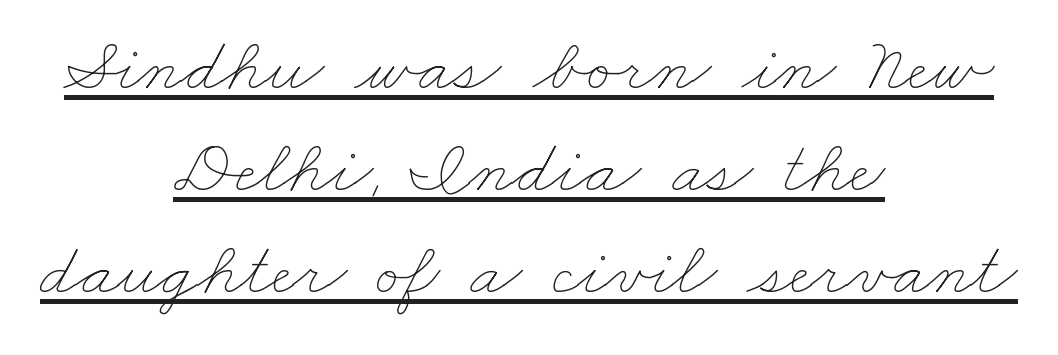
The image shows 76 px thin, wide type; set centered, normal line spacing (1.34x), normal letter spacing, underlined; low stroke contrast and a small x-height.
